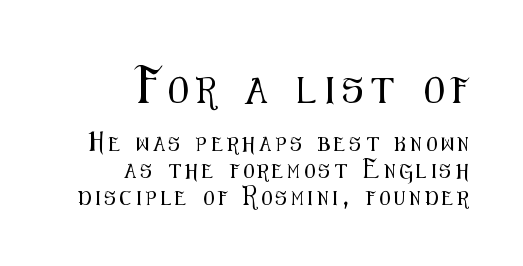
{"italic": "no", "underline": "no", "align": "right", "line_spacing": "loose", "line_spacing_ratio": 1.91, "letter_spacing": "wide", "letter_spacing_em": 0.33, "larger_block": "first", "size_ratio": 1.86, "glyph_px": 26}
